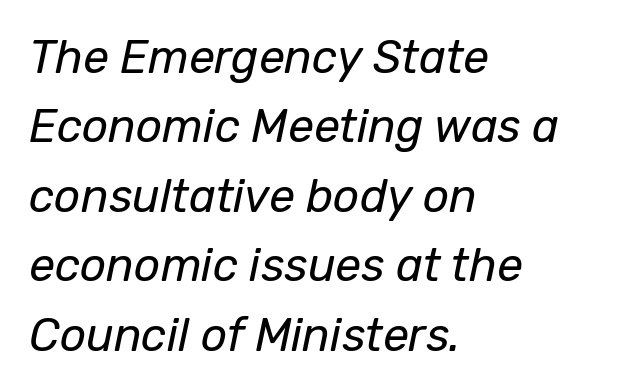
The image shows 46 px regular-weight type, italic (leaning right); set left-aligned, normal line spacing (1.51x), normal letter spacing, not underlined; low stroke contrast and a medium x-height.
